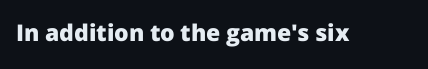
The image shows 23 px bold type, upright; set normal letter spacing, not underlined.
